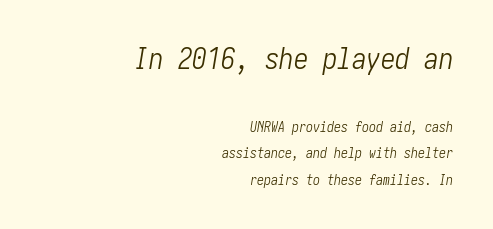
Horizontally, the lines are justified to the trailing edge only. Each stroke keeps to a modest, everyday thickness or less. The letters in the upper block stand taller than those in the block below. Is the type slanted? Yes — the strokes lean at a clear angle. A clean baseline with only descenders dipping below it.
